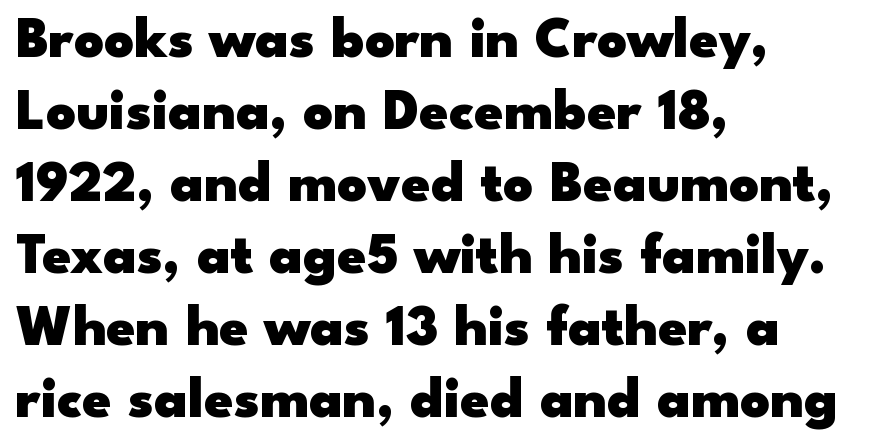
Q: Is the text bold? A: Yes.
Q: Is the text italic (slanted)? A: No, it is upright.
Q: Is the typeface a serif or a sans-serif typeface? A: Sans-serif.
Q: Is the text underlined? A: No.
Q: How is the paragraph aligned? A: Left-aligned.
Q: Is the spacing between letters normal or unusually wide? A: Normal.
Q: Width (condensed, normal, or wide)? A: Wide.
Q: Stroke contrast? A: Low.
Q: x-height? A: Small.
Q: Monospaced? A: No.
